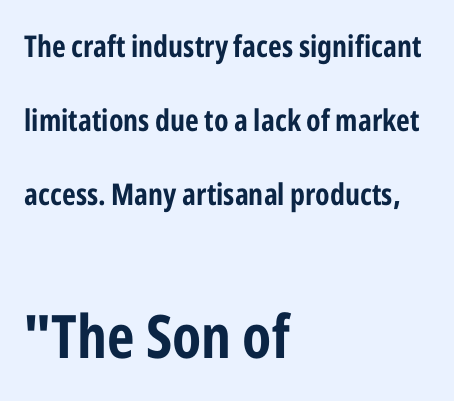
This sample has the flowing, uneven cadence of proportional lettering. Visually, the bottom section dominates because its glyphs are scaled up. Compared with typical body copy, the letter spacing here is the same. The space directly below the letters is spotless. The axis of the letterforms is exactly vertical.
